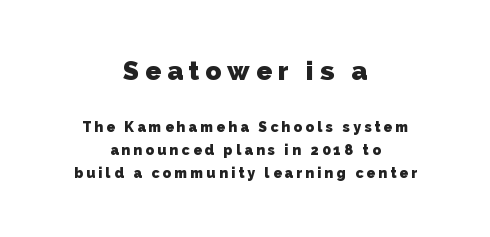
The image shows 26 px bold type; set centered, normal line spacing (1.63x), unusually wide letter spacing (+0.23 em), not underlined; the first (top) block is 1.86x larger.
